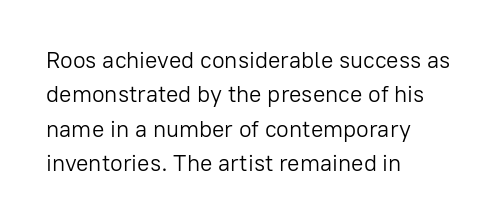
Q: Is the text bold? A: No.
Q: Is the text italic (slanted)? A: No, it is upright.
Q: Is the text underlined? A: No.
Q: How is the paragraph aligned? A: Left-aligned.
Q: Is the spacing between letters normal or unusually wide? A: Normal.
Q: Is the spacing between lines tight, normal or loose? A: Normal.
